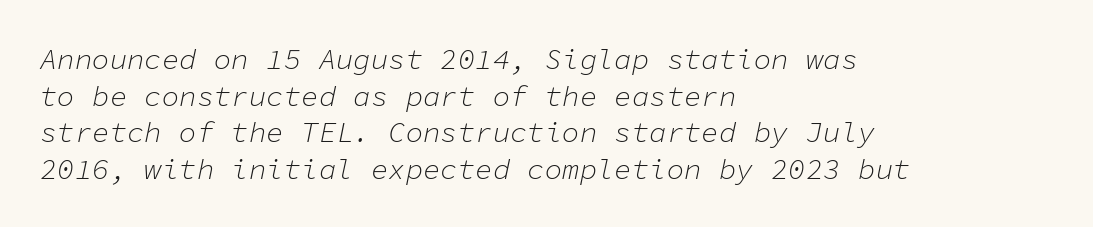
The image shows 29 px light type, italic (leaning right), monospaced; set left-aligned, normal line spacing (1.26x), normal letter spacing, not underlined; low stroke contrast and a medium x-height.
